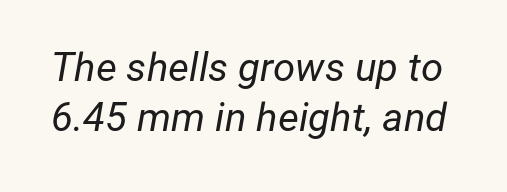
{"italic": "yes", "lean": "right", "slant_degrees": 12, "bold": "no", "weight": "regular", "width": "normal", "stroke_contrast": "low", "x_height": "medium", "monospaced": "no", "underline": "no", "line_spacing_ratio": 1.24, "letter_spacing": "normal", "letter_spacing_em": 0.0, "glyph_px": 40}
